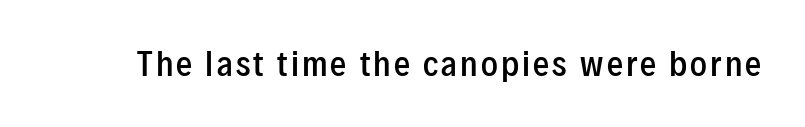
{"serif": "no", "italic": "no", "bold": "semi", "weight": "semibold", "width": "condensed", "stroke_contrast": "low", "x_height": "medium", "monospaced": "no", "underline": "no", "glyph_px": 32}
